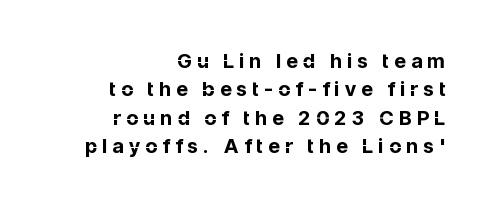
{"italic": "no", "bold": "yes", "underline": "no", "align": "right", "line_spacing": "normal", "line_spacing_ratio": 1.42, "letter_spacing": "wide", "letter_spacing_em": 0.27, "glyph_px": 20}
